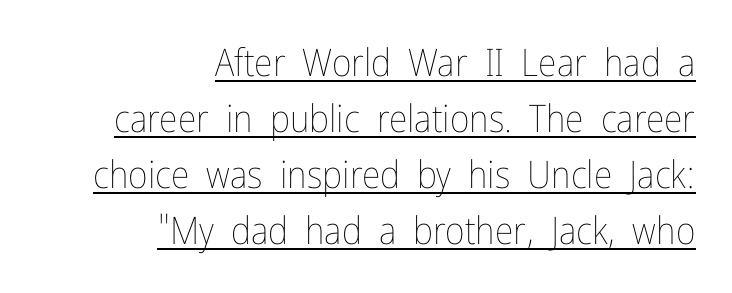
The image shows 38 px thin, condensed type, upright; set right-aligned, normal line spacing (1.47x), normal letter spacing, underlined; low stroke contrast and a medium x-height.
